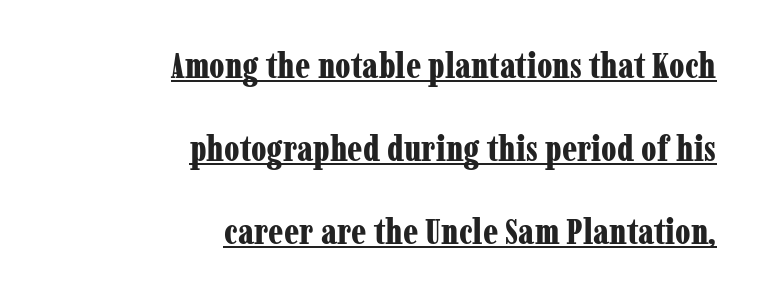
{"serif": "yes", "italic": "no", "bold": "yes", "weight": "bold", "width": "condensed", "stroke_contrast": "low", "x_height": "medium", "monospaced": "no", "underline": "yes", "align": "right", "line_spacing": "loose", "line_spacing_ratio": 2.31, "letter_spacing": "normal", "letter_spacing_em": 0.0, "glyph_px": 36}
